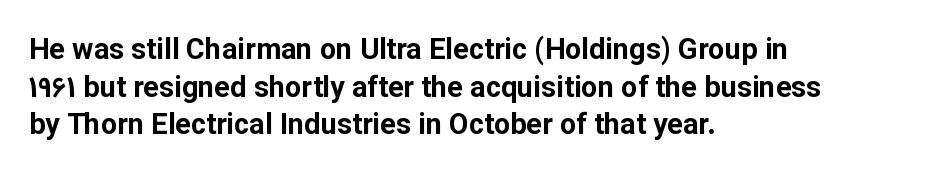
Q: Is the text bold? A: Yes.
Q: Is the text italic (slanted)? A: No, it is upright.
Q: Is the typeface a serif or a sans-serif typeface? A: Sans-serif.
Q: Is the text underlined? A: No.
Q: How is the paragraph aligned? A: Left-aligned.
Q: Is the spacing between letters normal or unusually wide? A: Normal.
Q: Is the spacing between lines tight, normal or loose? A: Normal.
Q: Width (condensed, normal, or wide)? A: Normal.
Q: Stroke contrast? A: Low.
Q: x-height? A: Medium.
Q: Monospaced? A: No.
